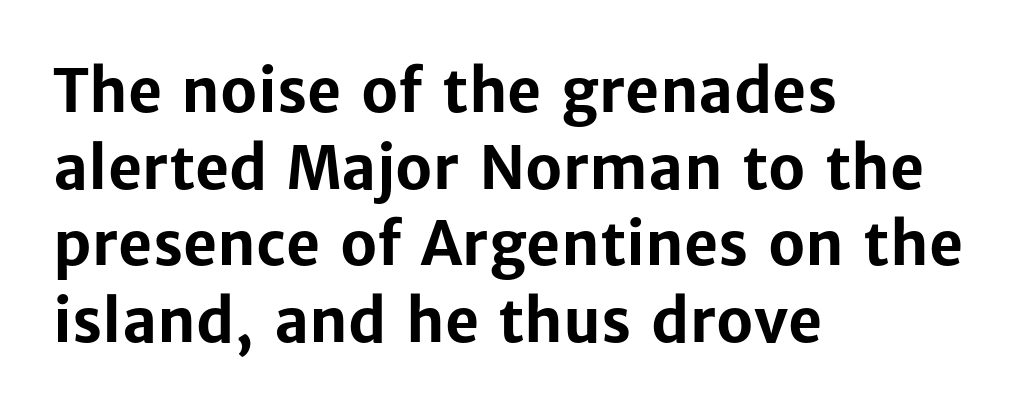
{"serif": "no", "italic": "no", "bold": "yes", "weight": "bold", "width": "normal", "stroke_contrast": "low", "x_height": "medium", "monospaced": "no", "underline": "no", "align": "left", "line_spacing": "normal", "line_spacing_ratio": 1.3, "letter_spacing": "normal", "letter_spacing_em": 0.0, "glyph_px": 59}
